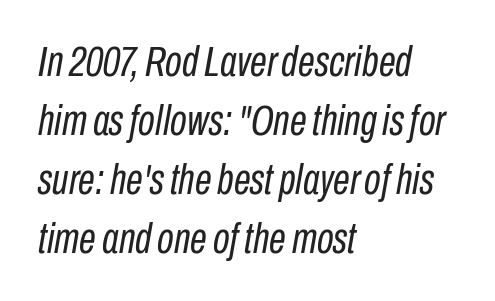
A typesetter would call this proportional, since set widths differ per character. Regarding leading, the lines here are spaced in the standard way. Is the stroke heavy? The answer is a plain regular-or-lighter. Only glyphs here, with clear space below each row.
